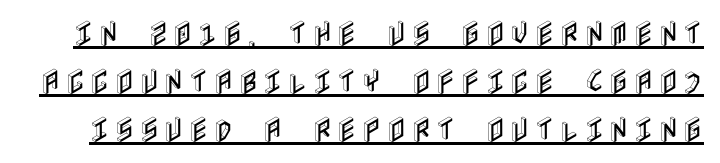
The image shows 28 px condensed type, upright; set line spacing 1.71x, underlined; a large x-height.
